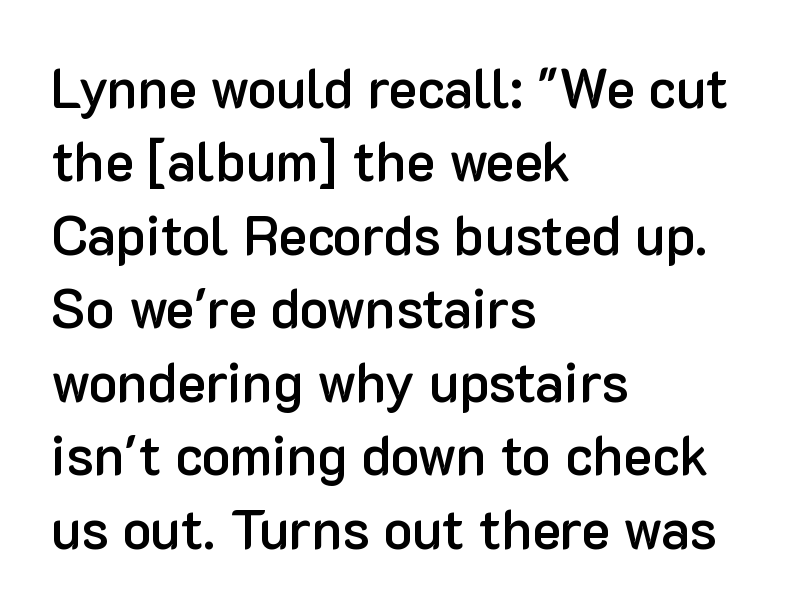
Do the characters align in a grid? No, the font is proportional. Grotesque or geometric, the face here clearly has no serifs. The passage shown is not underscored anywhere. The line texture is even and compact thanks to regular tracking. Students, observe: this is what conventionally led text looks like. The ragged edge is on the right, which tells us the setting is flush left.
